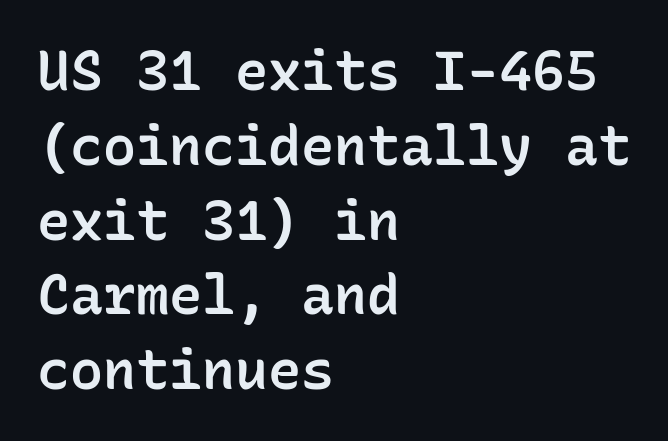
The image shows 55 px semibold sans-serif type, upright, monospaced; set left-aligned, normal line spacing (1.36x), normal letter spacing, not underlined; low stroke contrast and a medium x-height.
